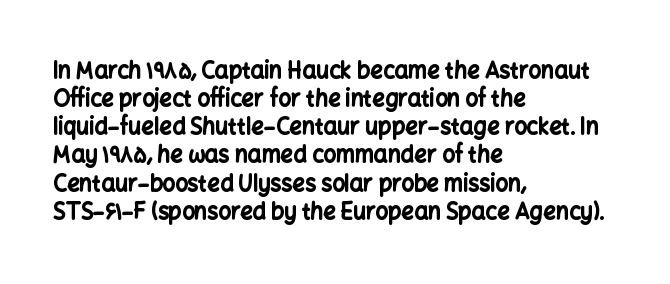
{"italic": "no", "bold": "yes", "underline": "no", "align": "left", "line_spacing": "normal", "line_spacing_ratio": 1.28, "letter_spacing": "normal", "letter_spacing_em": 0.0, "glyph_px": 22}
